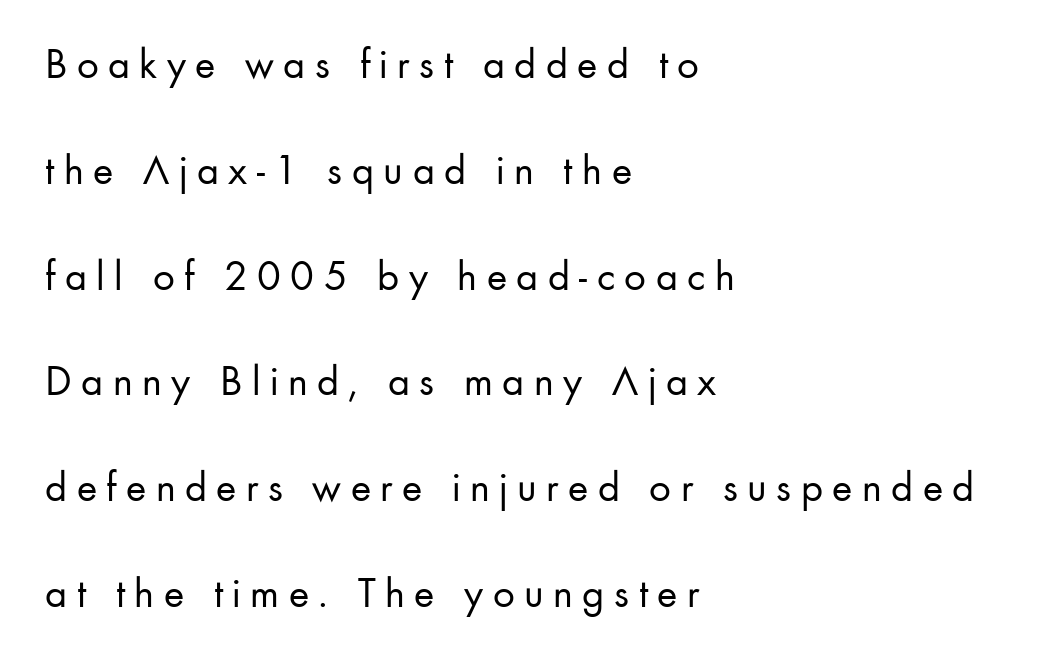
{"serif": "no", "italic": "no", "bold": "no", "weight": "regular", "width": "normal", "stroke_contrast": "low", "x_height": "small", "monospaced": "no", "underline": "no", "align": "left", "line_spacing": "loose", "line_spacing_ratio": 2.46, "letter_spacing": "wide", "letter_spacing_em": 0.22, "glyph_px": 43}
